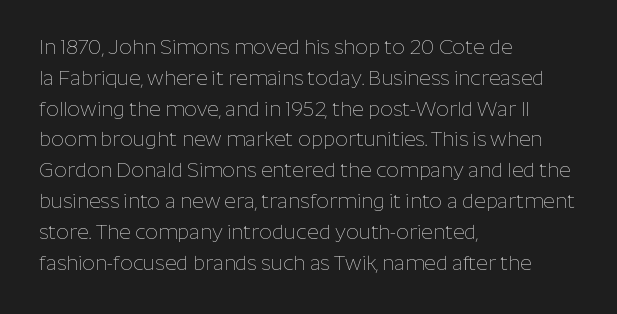
Unmarked baselines from the first word to the last. Between one letter and the next there's only the usual sliver of space. Left-aligned paragraph, ragged on the right. Compared with typical paragraphs, the rows here are spaced about the same. It's the straight-up-and-down kind of type.
